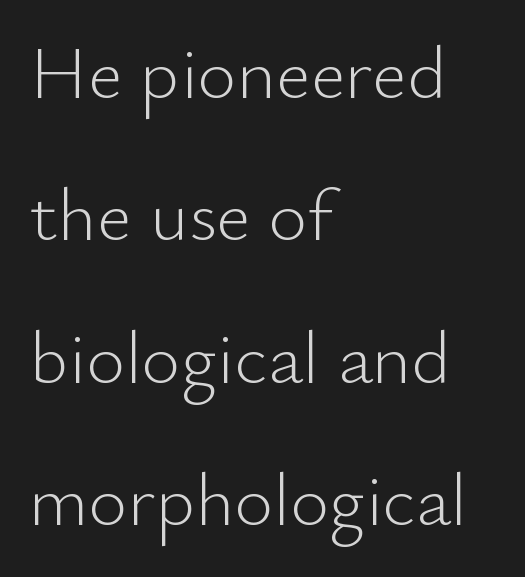
{"serif": "no", "italic": "no", "bold": "no", "weight": "light", "width": "normal", "stroke_contrast": "low", "x_height": "small", "monospaced": "no", "underline": "no", "align": "left", "line_spacing": "loose", "line_spacing_ratio": 1.9, "letter_spacing": "normal", "letter_spacing_em": 0.0, "glyph_px": 75}
